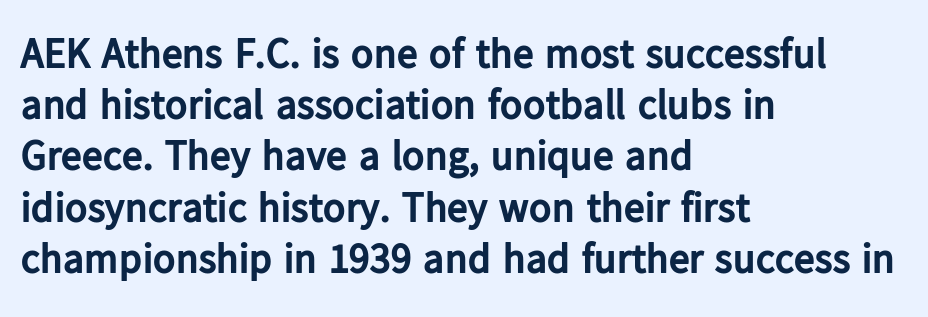
The image shows 42 px bold sans-serif type, upright; set left-aligned, line spacing 1.22x, normal letter spacing, not underlined; low stroke contrast and a medium x-height.
